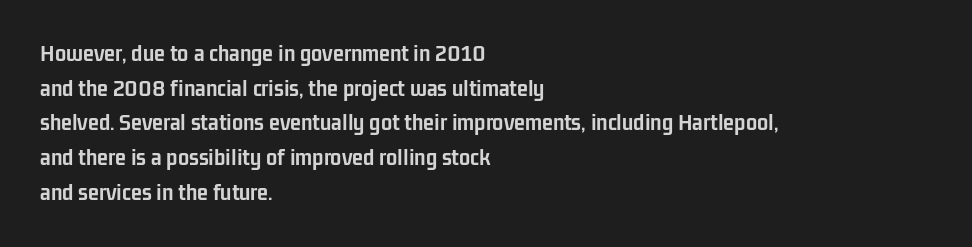
The image shows 25 px bold type, upright; set left-aligned, normal line spacing (1.39x), normal letter spacing, not underlined.
